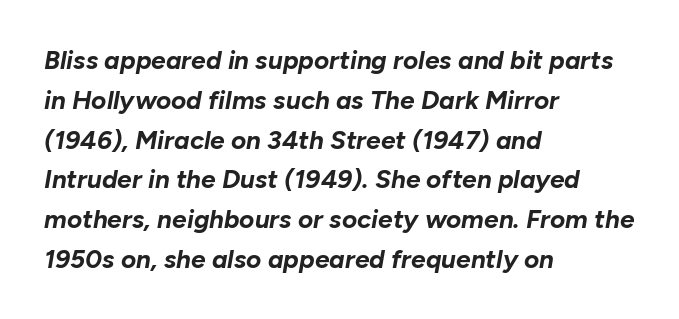
Q: Is the text bold? A: Yes.
Q: Is the text italic (slanted)? A: Yes, it leans right by about 10 degrees.
Q: Is the text underlined? A: No.
Q: How is the paragraph aligned? A: Left-aligned.
Q: Is the spacing between letters normal or unusually wide? A: Normal.
Q: Is the spacing between lines tight, normal or loose? A: Normal.
